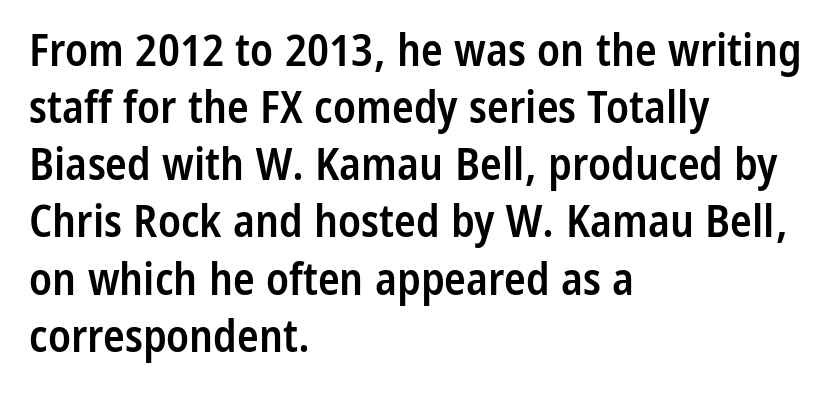
{"serif": "no", "italic": "no", "bold": "semi", "weight": "semibold", "width": "condensed", "stroke_contrast": "low", "x_height": "medium", "monospaced": "no", "underline": "no", "align": "left", "line_spacing": "normal", "line_spacing_ratio": 1.27, "letter_spacing": "normal", "letter_spacing_em": 0.0, "glyph_px": 45}
